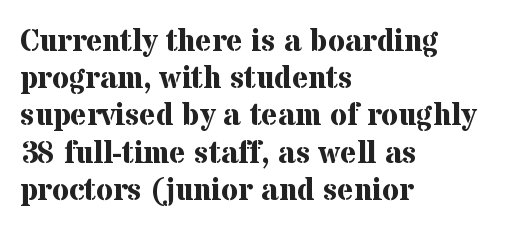
The image shows 31 px bold serif type, upright; set left-aligned, line spacing 1.2x, normal letter spacing, not underlined; medium stroke contrast and a medium x-height.
